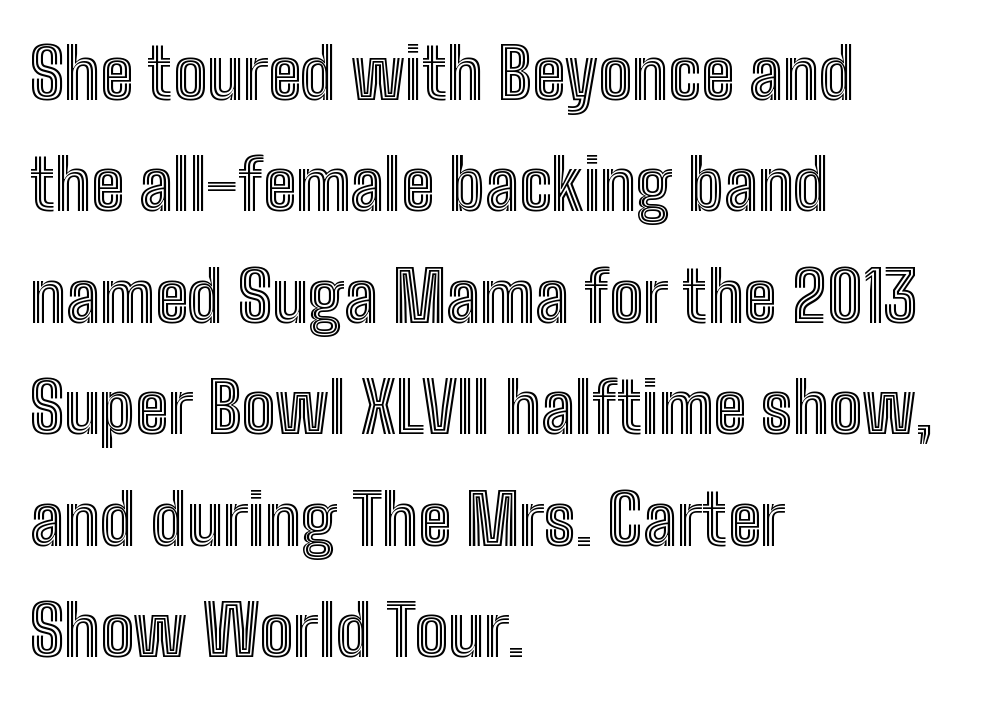
{"italic": "no", "width": "condensed", "x_height": "medium", "monospaced": "no", "underline": "no", "align": "left", "line_spacing": "normal", "line_spacing_ratio": 1.57, "letter_spacing": "normal", "letter_spacing_em": 0.0, "glyph_px": 71}
